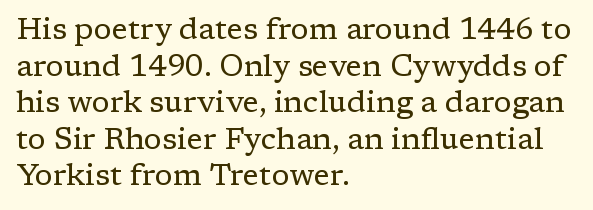
The image shows 30 px regular-weight serif type, upright; set left-aligned, line spacing 1.22x, normal letter spacing, not underlined; low stroke contrast and a medium x-height.
